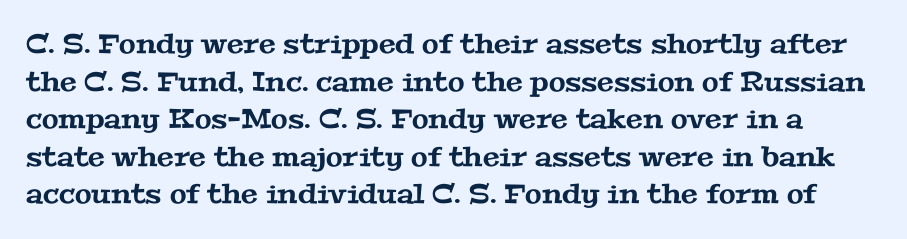
Q: Is the text underlined? A: No.
Q: Is the spacing between letters normal or unusually wide? A: Normal.
Q: Is the spacing between lines tight, normal or loose? A: Normal.
